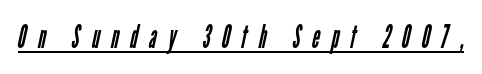
Q: Is the text bold? A: No.
Q: Is the typeface a serif or a sans-serif typeface? A: Sans-serif.
Q: Is the text underlined? A: Yes.
Q: Is the spacing between letters normal or unusually wide? A: Unusually wide.
Q: Width (condensed, normal, or wide)? A: Condensed.
Q: Stroke contrast? A: Low.
Q: x-height? A: Medium.
Q: Monospaced? A: No.
